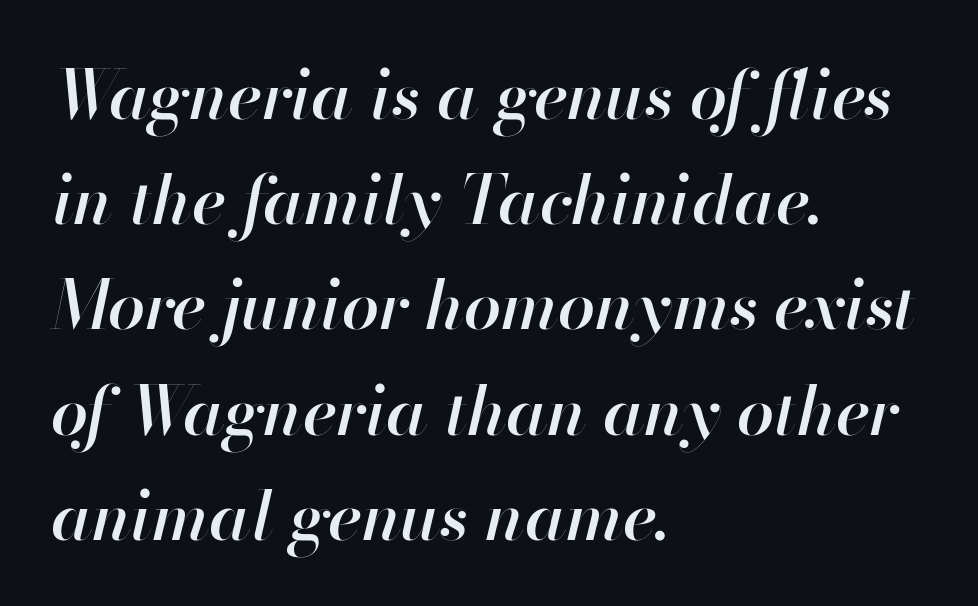
Q: Is the text bold? A: Semi-bold.
Q: Is the text italic (slanted)? A: Yes, it leans right by about 13 degrees.
Q: Is the text underlined? A: No.
Q: How is the paragraph aligned? A: Left-aligned.
Q: Is the spacing between letters normal or unusually wide? A: Normal.
Q: Is the spacing between lines tight, normal or loose? A: Normal.
Q: Width (condensed, normal, or wide)? A: Normal.
Q: Stroke contrast? A: High.
Q: x-height? A: Small.
Q: Monospaced? A: No.
